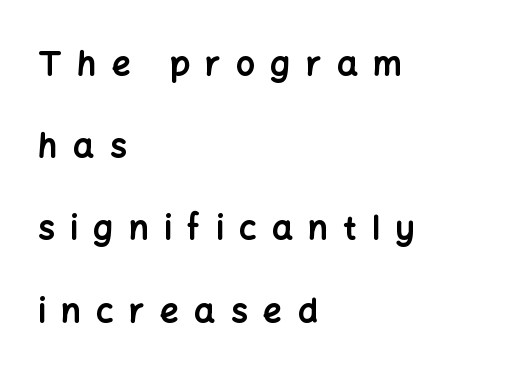
Is this a fixed-width face? No — the glyphs have proportional, varying widths. I'd call this a sans setting — the letters go barefoot. Between one letter and the next there's a generous, obvious gap. Baseline-to-baseline distance is far greater than the letter height.
